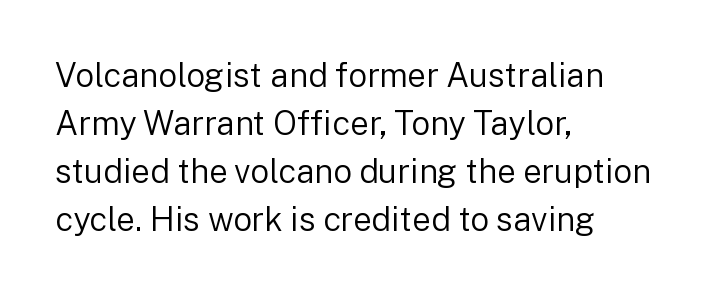
{"serif": "no", "italic": "no", "bold": "no", "weight": "regular", "width": "normal", "stroke_contrast": "low", "x_height": "medium", "monospaced": "no", "underline": "no", "align": "left", "line_spacing": "normal", "line_spacing_ratio": 1.45, "letter_spacing": "normal", "letter_spacing_em": 0.0, "glyph_px": 33}
